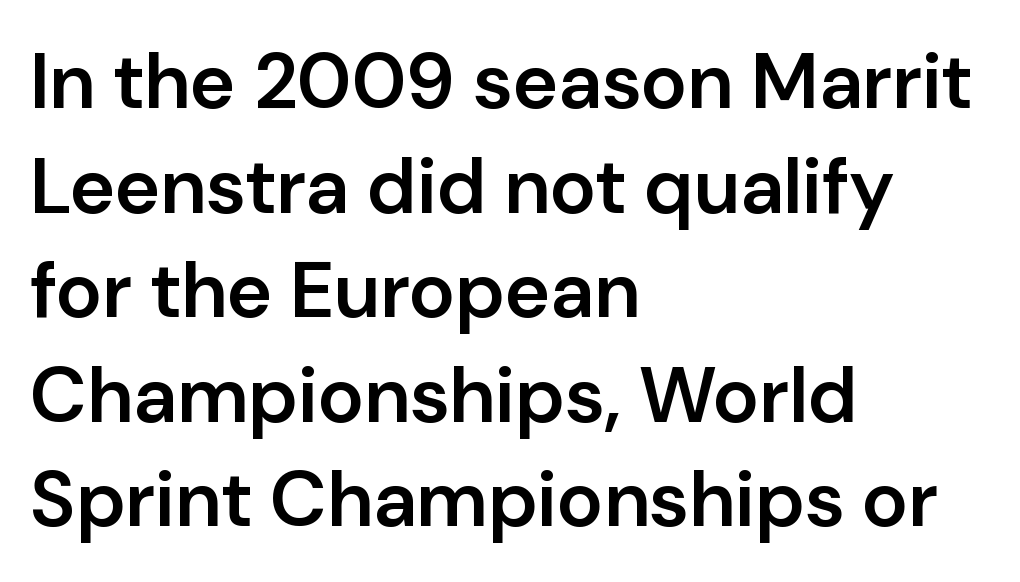
Q: Is the text bold? A: Semi-bold.
Q: Is the text italic (slanted)? A: No, it is upright.
Q: Is the typeface a serif or a sans-serif typeface? A: Sans-serif.
Q: Is the text underlined? A: No.
Q: How is the paragraph aligned? A: Left-aligned.
Q: Is the spacing between letters normal or unusually wide? A: Normal.
Q: Is the spacing between lines tight, normal or loose? A: Normal.
Q: Width (condensed, normal, or wide)? A: Normal.
Q: Stroke contrast? A: Low.
Q: x-height? A: Medium.
Q: Monospaced? A: No.
